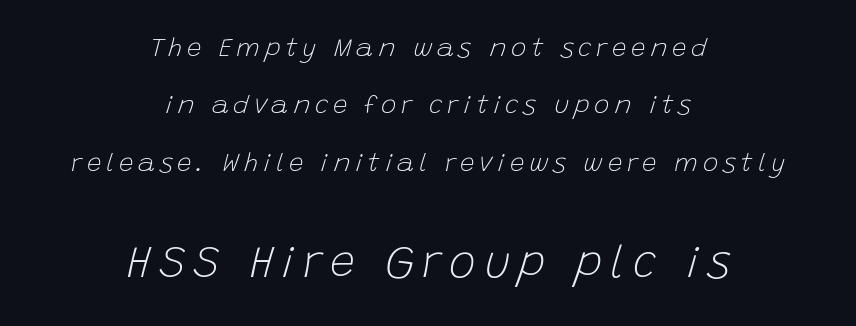
{"italic": "yes", "lean": "right", "slant_degrees": 15, "bold": "no", "weight": "light", "width": "normal", "stroke_contrast": "low", "x_height": "large", "monospaced": "no", "underline": "no", "align": "center", "line_spacing": "loose", "line_spacing_ratio": 2.21, "larger_block": "second", "size_ratio": 1.73, "glyph_px": 45}
